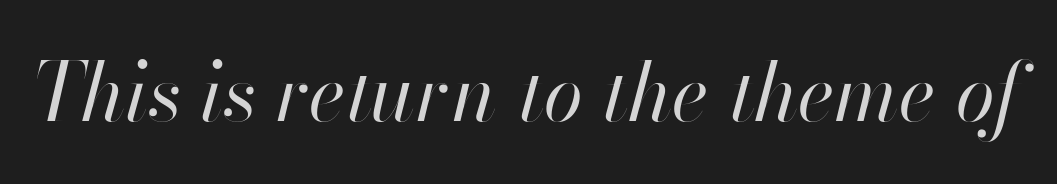
This sample has the flowing, uneven cadence of proportional lettering. The space beneath each line is pristine and unruled. Tracking here is standard; glyphs follow each other at the usual distance. The letters look calm and open, with moderate or lighter stems. Yep, that's italic — everything's leaning.
